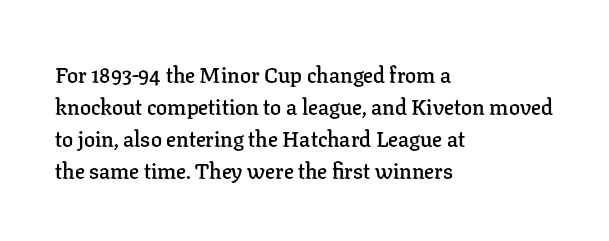
{"italic": "no", "bold": "semi", "underline": "no", "align": "left", "line_spacing": "normal", "line_spacing_ratio": 1.45, "letter_spacing": "normal", "letter_spacing_em": 0.0, "glyph_px": 22}
